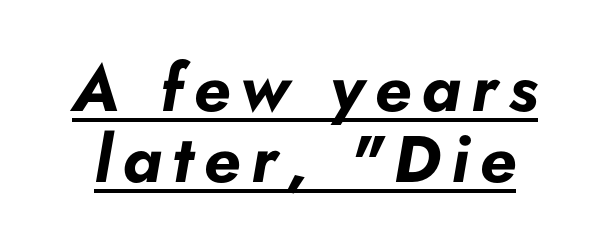
Varying glyph widths throughout — classic text-font behaviour. Vertically, the passage feels compressed, each row crowding the next. The passage shown is underscored from start to finish. Pretty heavy lettering here — definitely bold. Observe the lean: these are italic letterforms.
